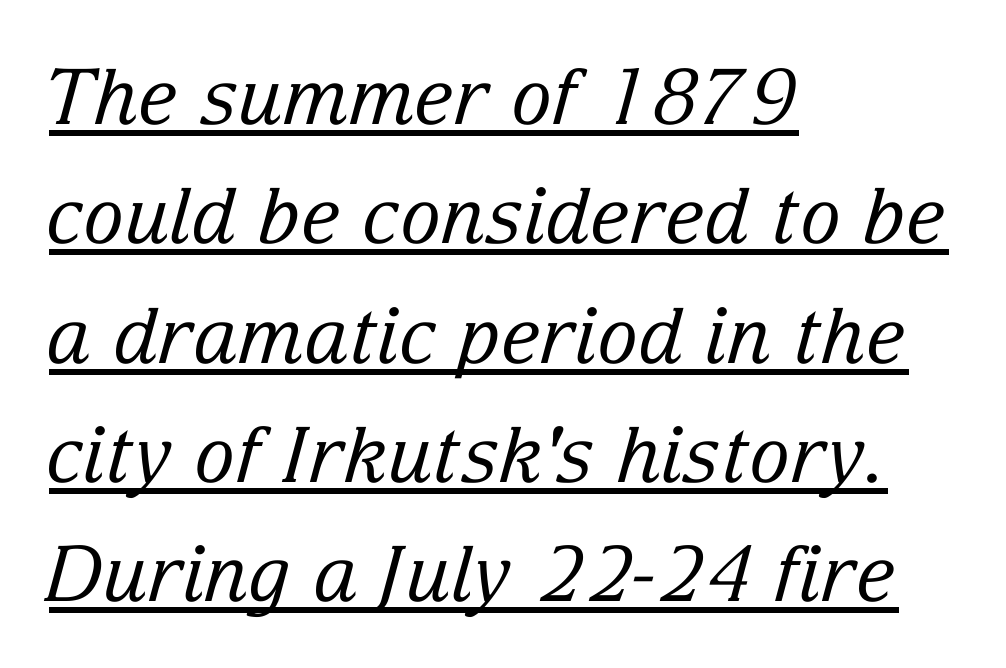
{"serif": "yes", "italic": "yes", "lean": "right", "slant_degrees": 15, "bold": "no", "weight": "regular", "width": "normal", "stroke_contrast": "low", "x_height": "medium", "monospaced": "no", "underline": "yes", "align": "left", "line_spacing": "normal", "line_spacing_ratio": 1.55, "letter_spacing": "normal", "letter_spacing_em": 0.0, "glyph_px": 77}
